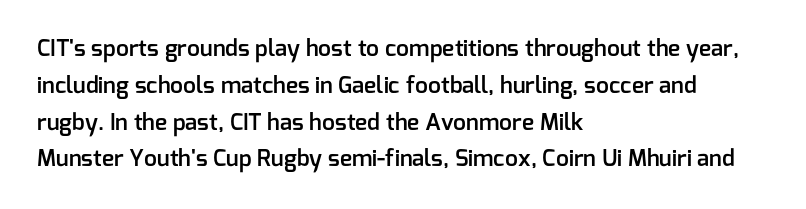
Q: Is the text bold? A: Semi-bold.
Q: Is the text italic (slanted)? A: No, it is upright.
Q: Is the text underlined? A: No.
Q: How is the paragraph aligned? A: Left-aligned.
Q: Is the spacing between letters normal or unusually wide? A: Normal.
Q: Is the spacing between lines tight, normal or loose? A: Normal.
